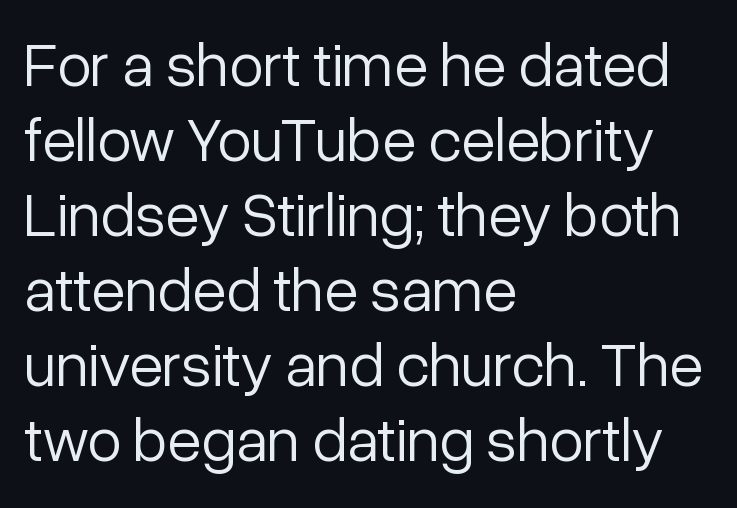
{"serif": "no", "italic": "no", "bold": "no", "weight": "light", "width": "normal", "stroke_contrast": "low", "x_height": "medium", "monospaced": "no", "underline": "no", "align": "left", "line_spacing_ratio": 1.21, "letter_spacing": "normal", "letter_spacing_em": 0.0, "glyph_px": 62}
